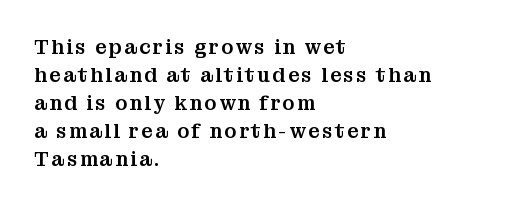
Q: Is the text italic (slanted)? A: No, it is upright.
Q: Is the text underlined? A: No.
Q: How is the paragraph aligned? A: Left-aligned.
Q: Is the spacing between lines tight, normal or loose? A: Normal.
